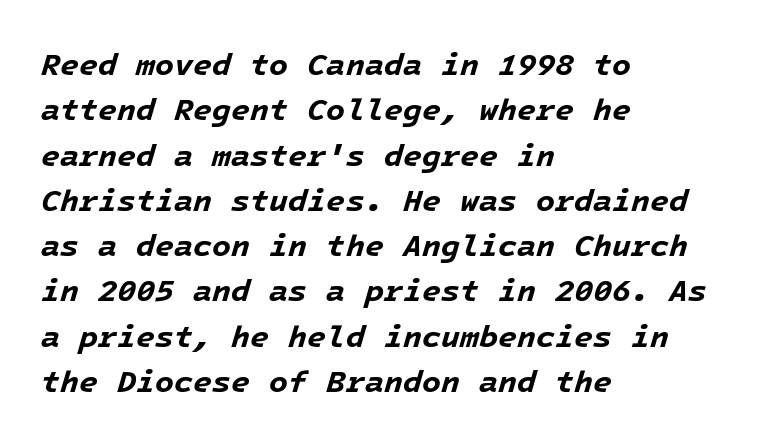
Q: Is the text bold? A: Yes.
Q: Is the text italic (slanted)? A: Yes, it leans right by about 16 degrees.
Q: Is the text underlined? A: No.
Q: How is the paragraph aligned? A: Left-aligned.
Q: Is the spacing between letters normal or unusually wide? A: Normal.
Q: Is the spacing between lines tight, normal or loose? A: Normal.
Q: Width (condensed, normal, or wide)? A: Normal.
Q: Stroke contrast? A: Low.
Q: x-height? A: Medium.
